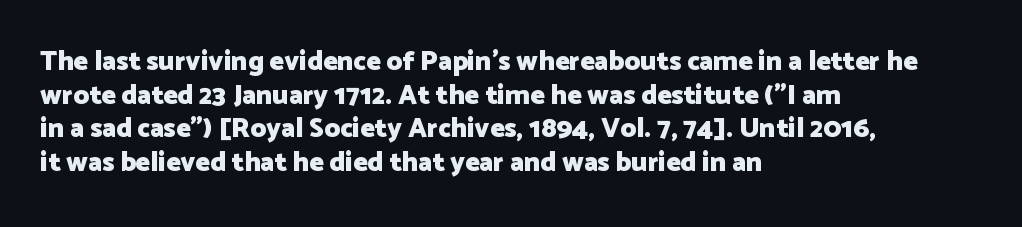
Q: Is the text bold? A: Yes.
Q: Is the text italic (slanted)? A: No, it is upright.
Q: Is the text underlined? A: No.
Q: How is the paragraph aligned? A: Left-aligned.
Q: Is the spacing between letters normal or unusually wide? A: Normal.
Q: Is the spacing between lines tight, normal or loose? A: Normal.
